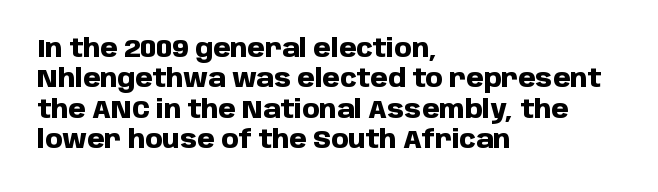
Q: Is the text bold? A: Yes.
Q: Is the text italic (slanted)? A: No, it is upright.
Q: Is the text underlined? A: No.
Q: How is the paragraph aligned? A: Left-aligned.
Q: Is the spacing between letters normal or unusually wide? A: Normal.
